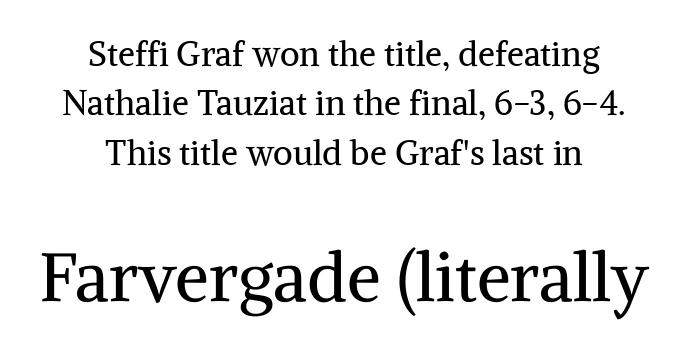
Typeset on center — no edge is straight. The letters look calm and open, with moderate or lighter stems. This sample has the flowing, uneven cadence of proportional lettering. You get the small type first, then a jump to larger type. The letters carry serifs — small finishing strokes at the ends of their stems. Notice how the stems are strictly vertical — no italics here.
